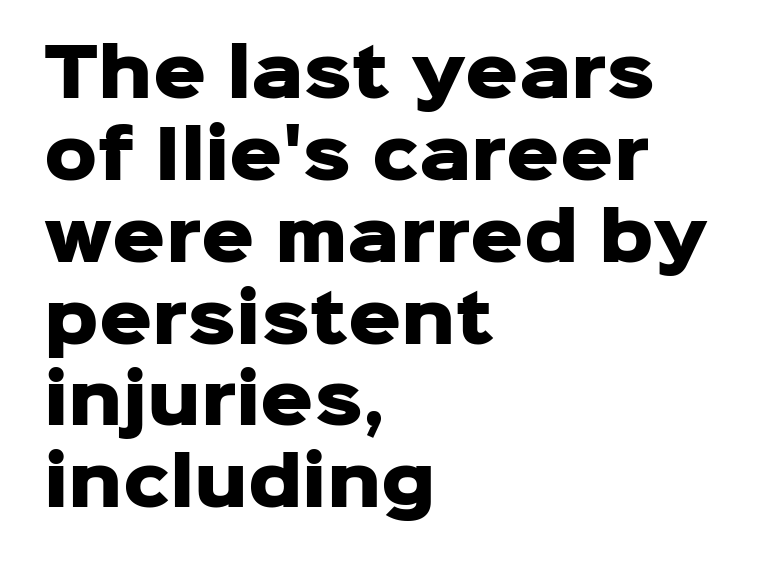
{"serif": "no", "italic": "no", "bold": "yes", "weight": "heavy", "width": "normal", "stroke_contrast": "low", "x_height": "medium", "monospaced": "no", "underline": "no", "align": "left", "line_spacing_ratio": 1.24, "letter_spacing": "normal", "letter_spacing_em": 0.0, "glyph_px": 66}
